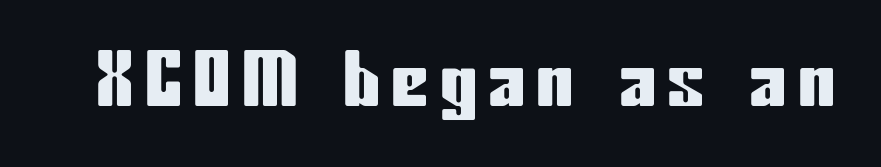
Quick note: not italic, upright. Proportional: the letters do not fall into vertical columns. Any mark beneath the type? The region is blank. No feet cap the strokes, marking this as sans-serif type.
